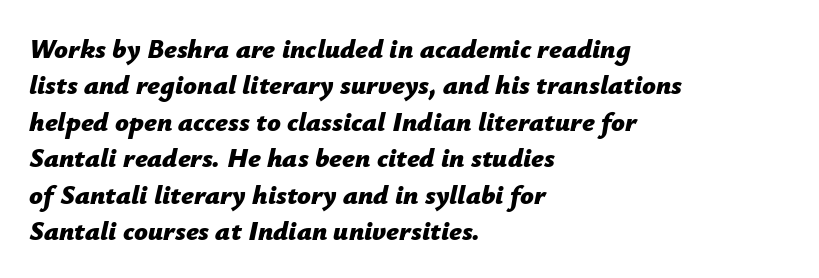
The image shows 27 px bold type, italic (leaning right); set left-aligned, normal line spacing (1.35x), normal letter spacing, not underlined.
